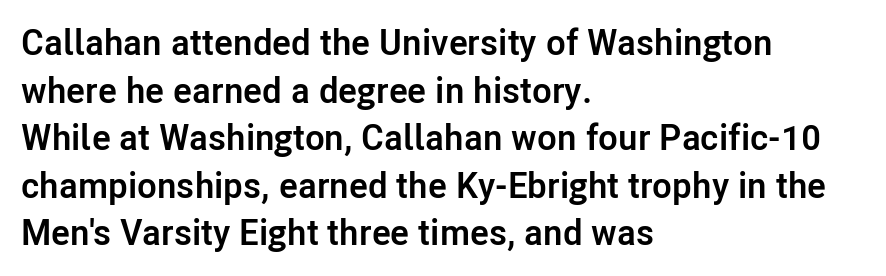
A dark, heavy texture on the line: the type is bold. Horizontal bands of white between lines are of average thickness. Is the letter spacing exaggerated? No — it looks like the ordinary default. All the whitespace from short lines collects on the right. In terms of posture, this sample is upright.
